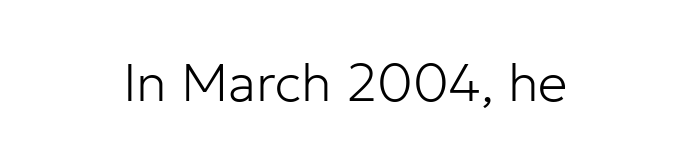
The image shows 53 px light sans-serif type, upright; set normal letter spacing, not underlined; low stroke contrast and a medium x-height.
